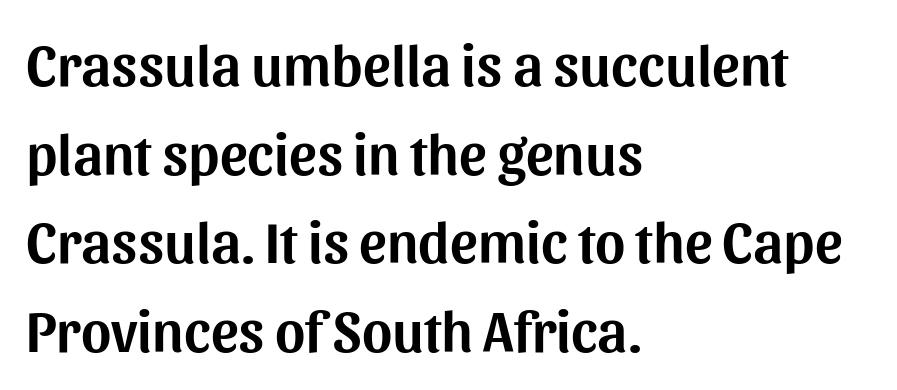
Upright lettering throughout. Vertical spacing — default. Plain, unruled lines of type. The passage is arranged the way most books set body copy — flush left. Varying glyph widths throughout — classic text-font behaviour. This sample uses plain, unmodified letter spacing.
